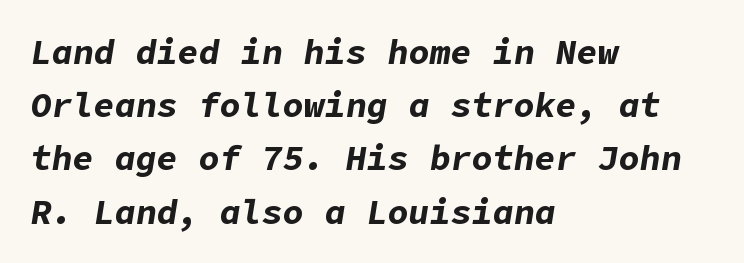
The image shows 35 px bold type, italic (leaning right); set left-aligned, normal line spacing (1.52x), normal letter spacing, not underlined; low stroke contrast and a medium x-height.
